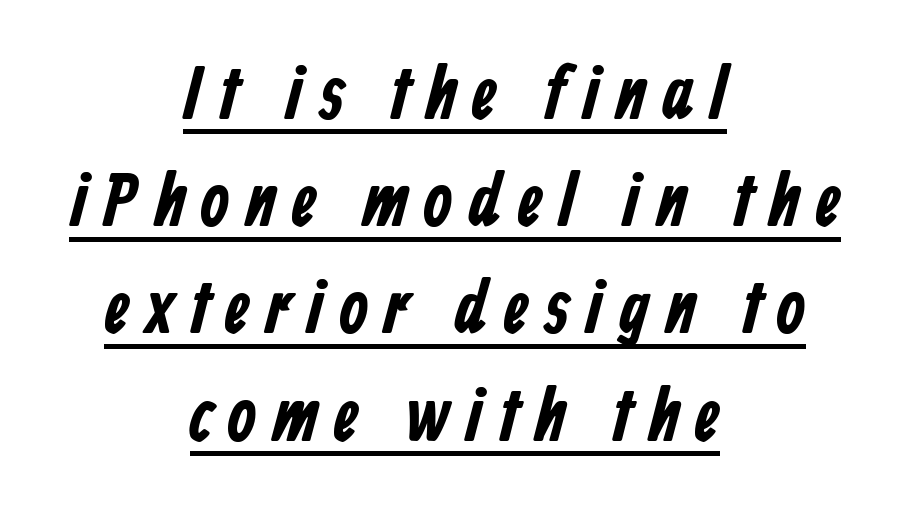
Q: Is the text bold? A: Yes.
Q: Is the typeface a serif or a sans-serif typeface? A: Sans-serif.
Q: Is the text underlined? A: Yes.
Q: How is the paragraph aligned? A: Centered.
Q: Is the spacing between letters normal or unusually wide? A: Unusually wide.
Q: Is the spacing between lines tight, normal or loose? A: Normal.
Q: Width (condensed, normal, or wide)? A: Condensed.
Q: Stroke contrast? A: Low.
Q: x-height? A: Medium.
Q: Monospaced? A: No.
